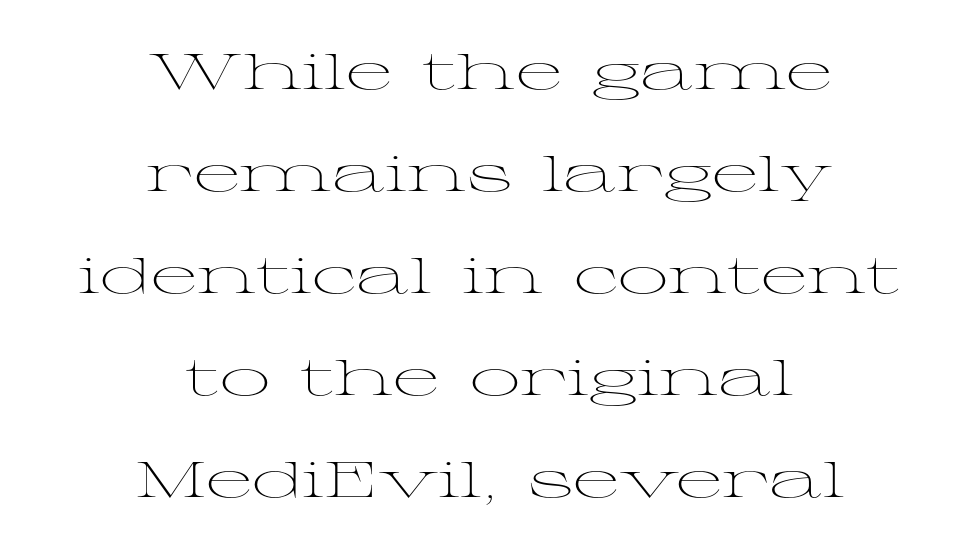
The gaps between neighbouring characters are ordinary and unremarkable. A typesetter would call this proportional, since set widths differ per character. Stem width sits at or under what a default text font uses. Every character sits straight up, as roman type does. Note: serifs present on the glyphs. Words float on clear page, feet unadorned.
